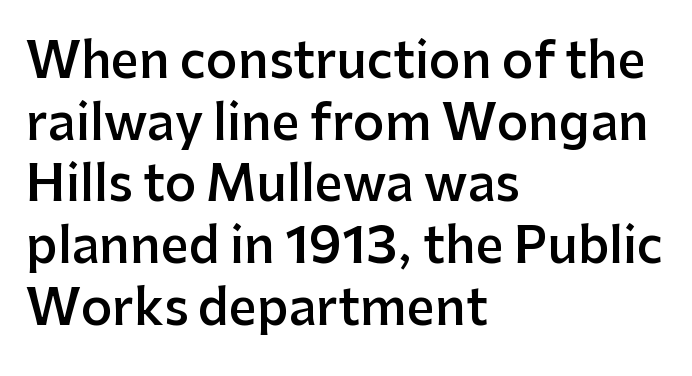
Q: Is the text bold? A: Semi-bold.
Q: Is the text italic (slanted)? A: No, it is upright.
Q: Is the typeface a serif or a sans-serif typeface? A: Sans-serif.
Q: Is the text underlined? A: No.
Q: How is the paragraph aligned? A: Left-aligned.
Q: Is the spacing between letters normal or unusually wide? A: Normal.
Q: Is the spacing between lines tight, normal or loose? A: Normal.
Q: Width (condensed, normal, or wide)? A: Normal.
Q: Stroke contrast? A: Low.
Q: x-height? A: Medium.
Q: Monospaced? A: No.
